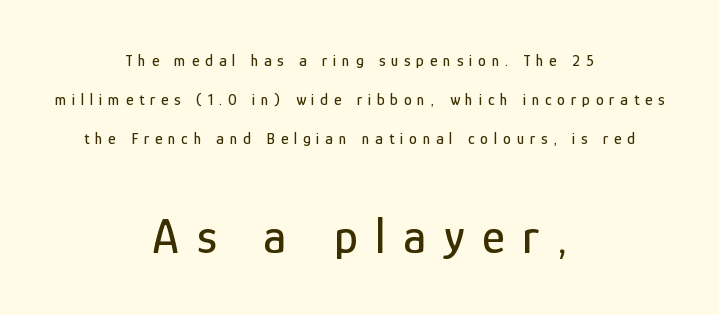
Q: Is the text italic (slanted)? A: No, it is upright.
Q: Is the typeface a serif or a sans-serif typeface? A: Sans-serif.
Q: Is the text underlined? A: No.
Q: How is the paragraph aligned? A: Centered.
Q: Is the spacing between letters normal or unusually wide? A: Unusually wide.
Q: Is the spacing between lines tight, normal or loose? A: Loose.
Q: Which block of text is set in a larger size, the first (top) or the second (bottom)? A: The second (bottom) one.
Q: Width (condensed, normal, or wide)? A: Condensed.
Q: Stroke contrast? A: Low.
Q: x-height? A: Medium.
Q: Monospaced? A: No.
